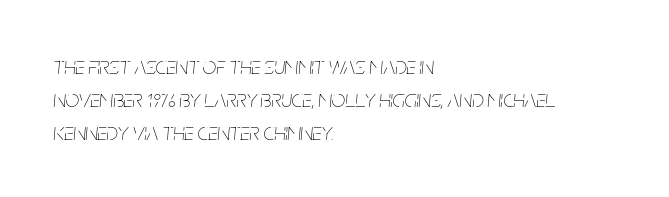
{"italic": "yes", "lean": "right", "slant_degrees": 5, "bold": "no", "underline": "no", "align": "left", "line_spacing": "normal", "line_spacing_ratio": 1.37, "letter_spacing": "normal", "letter_spacing_em": 0.0, "glyph_px": 24}
